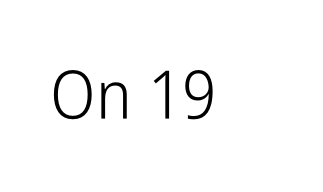
Q: Is the text bold? A: No.
Q: Is the text italic (slanted)? A: No, it is upright.
Q: Is the typeface a serif or a sans-serif typeface? A: Sans-serif.
Q: Is the text underlined? A: No.
Q: How is the paragraph aligned? A: Left-aligned.
Q: Is the spacing between letters normal or unusually wide? A: Normal.
Q: Width (condensed, normal, or wide)? A: Condensed.
Q: Stroke contrast? A: Low.
Q: x-height? A: Medium.
Q: Monospaced? A: No.
